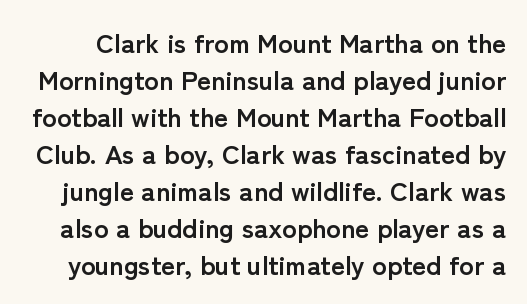
Notice how the stems are strictly vertical — no italics here. Pretty heavy lettering here — definitely bold. Glance below the letters and you will spot only blank space. In terms of letterspacing, this is plain default setting. Interline gaps are of average width in this sample.
